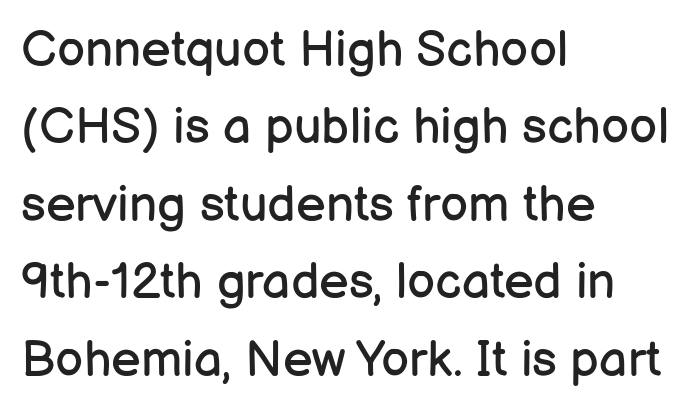
Q: Is the text bold? A: No.
Q: Is the text italic (slanted)? A: No, it is upright.
Q: Is the typeface a serif or a sans-serif typeface? A: Sans-serif.
Q: Is the text underlined? A: No.
Q: How is the paragraph aligned? A: Left-aligned.
Q: Is the spacing between letters normal or unusually wide? A: Normal.
Q: Is the spacing between lines tight, normal or loose? A: Normal.
Q: Width (condensed, normal, or wide)? A: Normal.
Q: Stroke contrast? A: Low.
Q: x-height? A: Medium.
Q: Monospaced? A: No.
